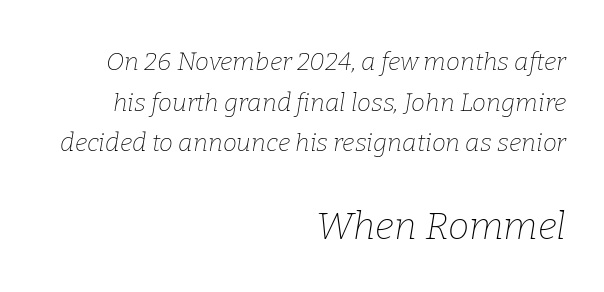
{"serif": "yes", "italic": "yes", "lean": "right", "slant_degrees": 9, "bold": "no", "weight": "thin", "width": "normal", "stroke_contrast": "low", "x_height": "medium", "monospaced": "no", "underline": "no", "align": "right", "line_spacing": "normal", "line_spacing_ratio": 1.63, "letter_spacing": "normal", "letter_spacing_em": 0.0, "larger_block": "second", "size_ratio": 1.52, "glyph_px": 38}
